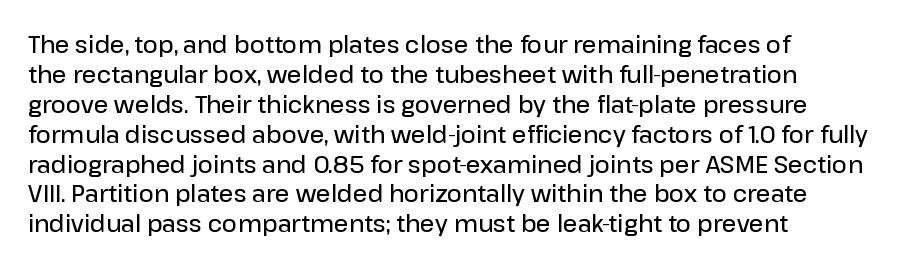
{"italic": "no", "bold": "semi", "underline": "no", "align": "left", "line_spacing": "normal", "line_spacing_ratio": 1.3, "letter_spacing": "normal", "letter_spacing_em": 0.0, "glyph_px": 23}
